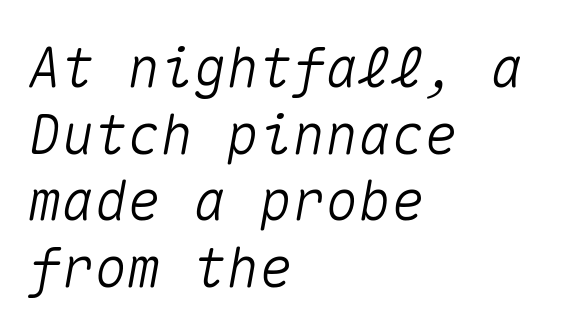
Spacing between characters is what you'd get straight out of the box. Does the lettering tilt? It does — this is italic. Honestly, there is no underline to notice here at all. The setting favours the left margin, as ordinary paragraphs usually do. Fixed-width glyphs throughout — classic coding-font behaviour.
